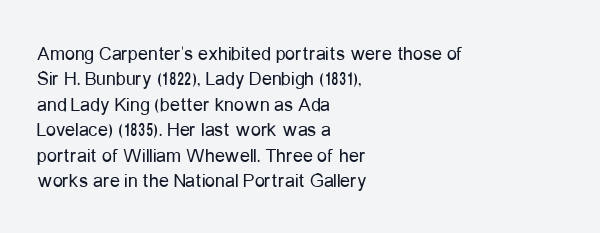
The rows are spaced the way most documents space them. Weight: in the light-to-regular range. Each word holds together tightly as a unit, with standard inter-letter gaps. Nobody drew a line under any word here.
